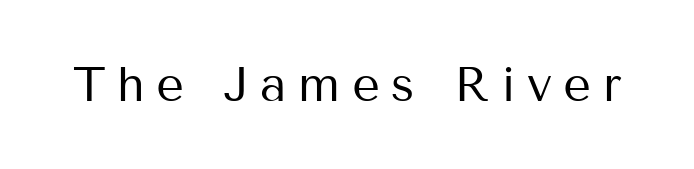
{"serif": "no", "italic": "no", "bold": "no", "weight": "regular", "width": "normal", "stroke_contrast": "medium", "x_height": "medium", "monospaced": "no", "underline": "no", "letter_spacing": "wide", "letter_spacing_em": 0.23, "glyph_px": 49}
